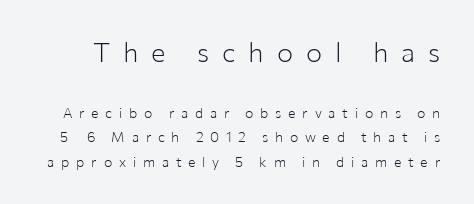
Q: Is the text bold? A: No.
Q: Is the text italic (slanted)? A: No, it is upright.
Q: Is the text underlined? A: No.
Q: Is the spacing between letters normal or unusually wide? A: Unusually wide.
Q: Which block of text is set in a larger size, the first (top) or the second (bottom)? A: The first (top) one.
